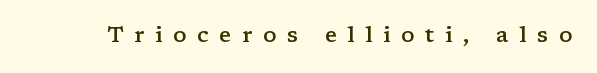
The gaps between neighbouring characters are conspicuously large. These words are printed semibold, heavier than regular yet not bold. The type sits square on the baseline with zero lean. Descenders are the only things crossing below the line.
